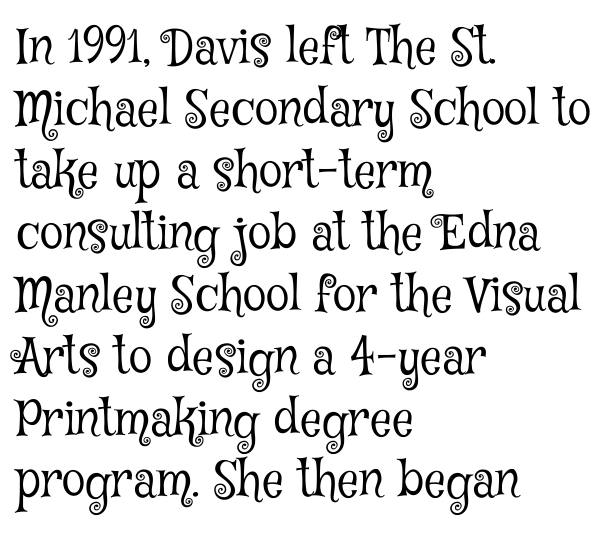
The image shows 48 px light, condensed serif type, upright; set left-aligned, normal line spacing (1.29x), normal letter spacing, not underlined; low stroke contrast and a medium x-height.
